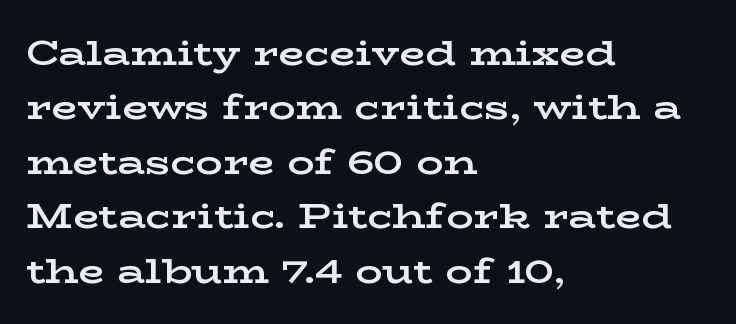
This sample uses an upright cut, with every glyph sitting square on the baseline. Students, observe: this is what conventionally led text looks like. Rule under the text: the space is simply empty. The face used here is proportionally spaced, like ordinary book or web type. Horizontal alignment here is leftward, the default for most running prose. Between one letter and the next there's only the usual sliver of space.
